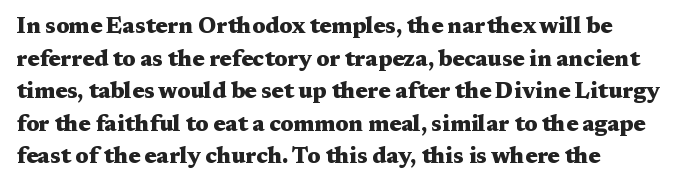
The letters stand straight up with perfectly vertical stems. Vertical spacing — default. Beneath every word, the page is bare. Typeset ragged right — the left edge is the straight one.
